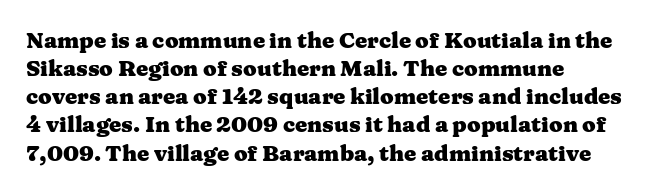
{"italic": "no", "bold": "yes", "underline": "no", "align": "left", "line_spacing": "normal", "line_spacing_ratio": 1.28, "letter_spacing": "normal", "letter_spacing_em": 0.0, "glyph_px": 22}
